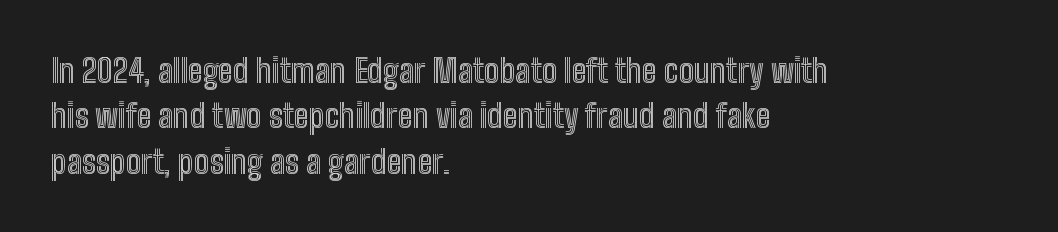
Q: Is the text italic (slanted)? A: No, it is upright.
Q: Is the text underlined? A: No.
Q: How is the paragraph aligned? A: Left-aligned.
Q: Is the spacing between letters normal or unusually wide? A: Normal.
Q: Is the spacing between lines tight, normal or loose? A: Normal.
Q: Width (condensed, normal, or wide)? A: Condensed.
Q: x-height? A: Medium.
Q: Monospaced? A: No.
